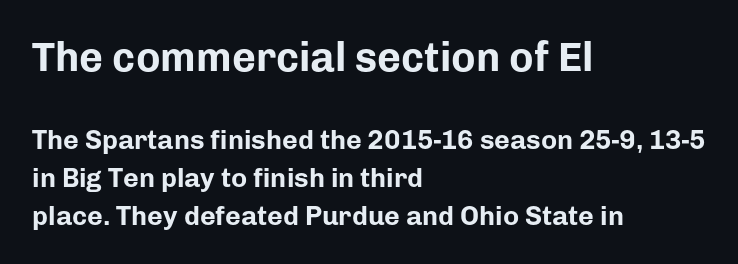
{"serif": "no", "italic": "no", "bold": "yes", "weight": "bold", "width": "normal", "stroke_contrast": "low", "x_height": "medium", "monospaced": "no", "underline": "no", "align": "left", "line_spacing": "normal", "line_spacing_ratio": 1.41, "letter_spacing": "normal", "letter_spacing_em": 0.0, "larger_block": "first", "size_ratio": 1.52, "glyph_px": 41}
